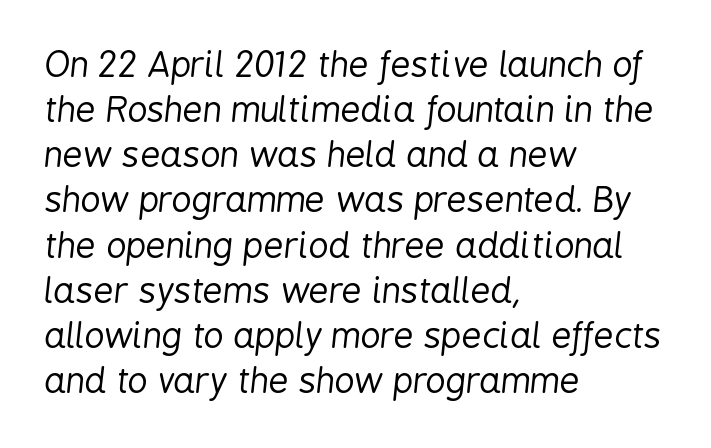
Note the varied advance widths — an 'i' is clearly narrower than an 'm'. This sample keeps an unexceptional amount of space between lines. Characters follow at the spacing the type designer built in. This sample uses an oblique cut, with every glyph tilted off the vertical.
